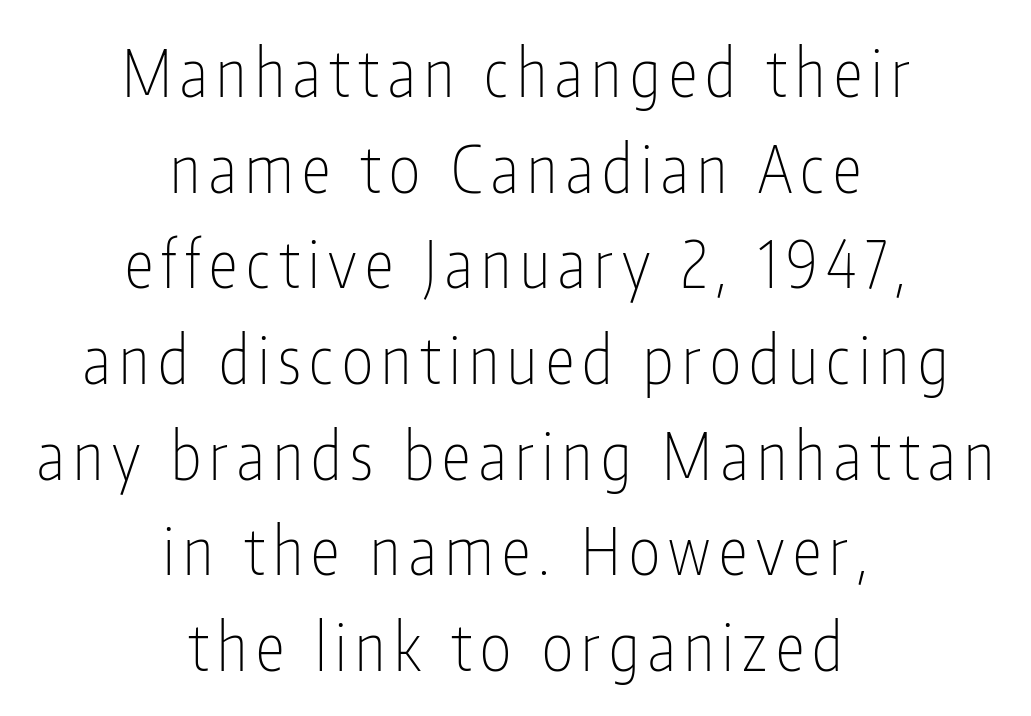
The image shows 66 px thin, condensed sans-serif type, upright; set centered, normal line spacing (1.45x), not underlined; low stroke contrast and a medium x-height.
